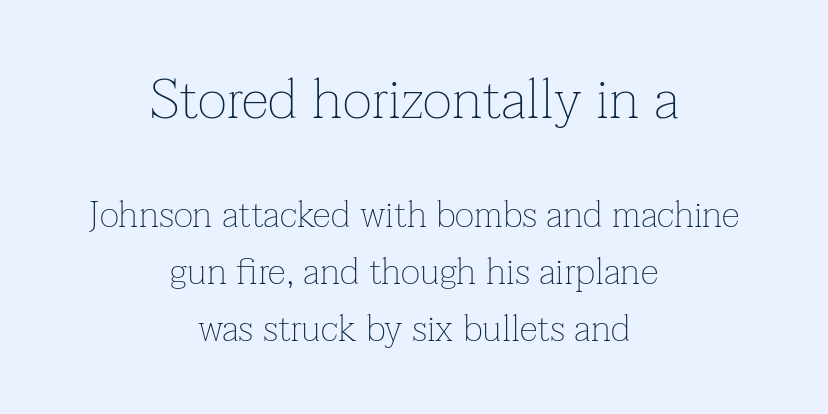
Characters follow at the spacing the type designer built in. Stroke thickness stays within the range of a standard reading face or lighter. The strip under each line holds only bare page. Type size steps down from the first block to the second. What's the leading like? Ordinary, nothing unusual.
